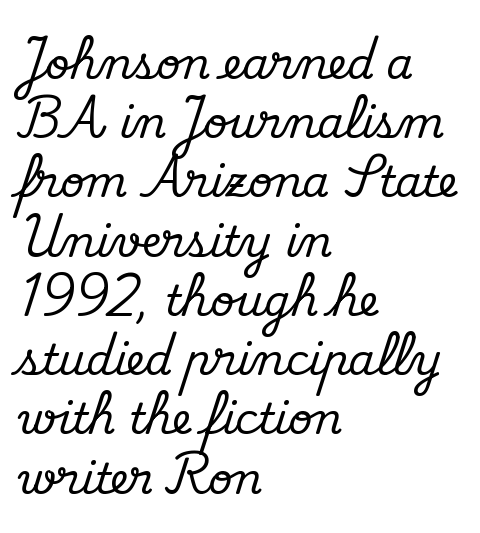
Q: Is the text italic (slanted)? A: Yes.
Q: Is the typeface a serif or a sans-serif typeface? A: Serif.
Q: Is the text underlined? A: No.
Q: How is the paragraph aligned? A: Left-aligned.
Q: Is the spacing between letters normal or unusually wide? A: Normal.
Q: Is the spacing between lines tight, normal or loose? A: Normal.
Q: Width (condensed, normal, or wide)? A: Normal.
Q: Stroke contrast? A: Medium.
Q: x-height? A: Small.
Q: Monospaced? A: No.
